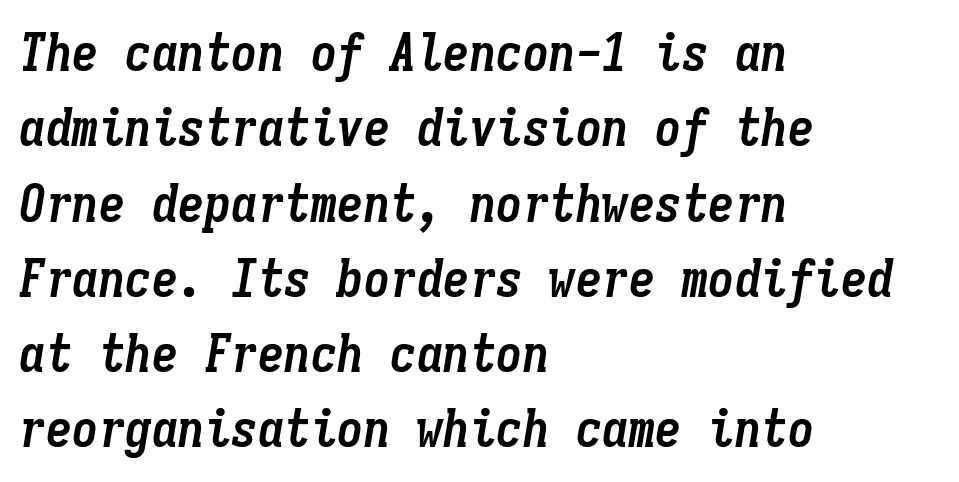
Q: Is the text bold? A: Yes.
Q: Is the text italic (slanted)? A: Yes, it leans right by about 9 degrees.
Q: Is the text underlined? A: No.
Q: How is the paragraph aligned? A: Left-aligned.
Q: Is the spacing between letters normal or unusually wide? A: Normal.
Q: Is the spacing between lines tight, normal or loose? A: Normal.
Q: Width (condensed, normal, or wide)? A: Condensed.
Q: Stroke contrast? A: Low.
Q: x-height? A: Medium.
Q: Monospaced? A: Yes.
